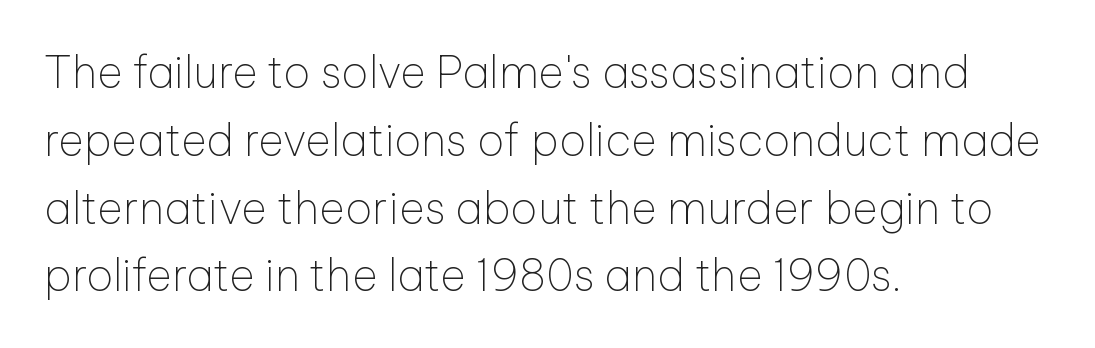
The image shows 44 px thin sans-serif type, upright; set left-aligned, normal line spacing (1.54x), normal letter spacing, not underlined; low stroke contrast and a medium x-height.
